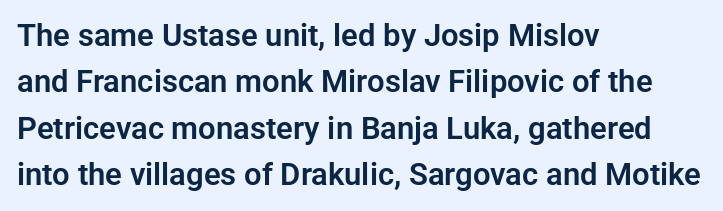
Whoever set this chose a conventional vertical rhythm. Proportional: the letters do not fall into vertical columns. A classic flush-left, rag-right setting is used for this passage. The letterforms sit shoulder to shoulder at normal distance.
